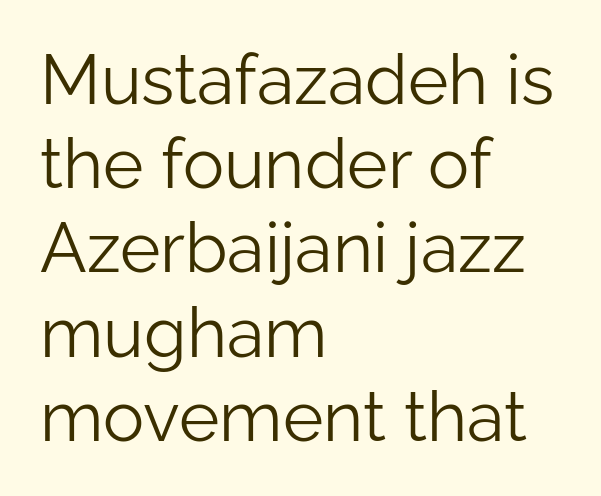
Q: Is the text bold? A: No.
Q: Is the text italic (slanted)? A: No, it is upright.
Q: Is the typeface a serif or a sans-serif typeface? A: Sans-serif.
Q: Is the text underlined? A: No.
Q: How is the paragraph aligned? A: Left-aligned.
Q: Is the spacing between letters normal or unusually wide? A: Normal.
Q: Width (condensed, normal, or wide)? A: Normal.
Q: Stroke contrast? A: Low.
Q: x-height? A: Medium.
Q: Monospaced? A: No.
